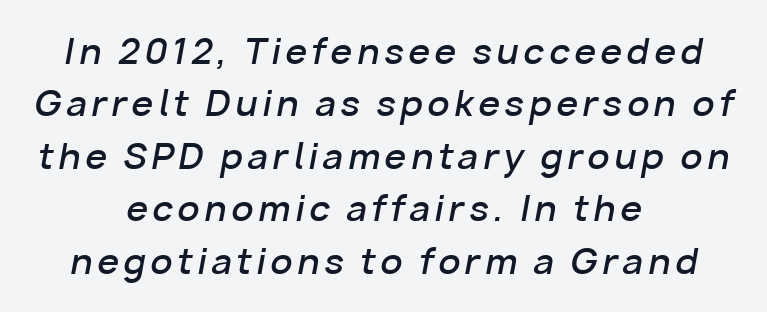
The image shows 35 px semibold type, italic (leaning right); set centered, normal line spacing (1.5x), not underlined; low stroke contrast and a medium x-height.
